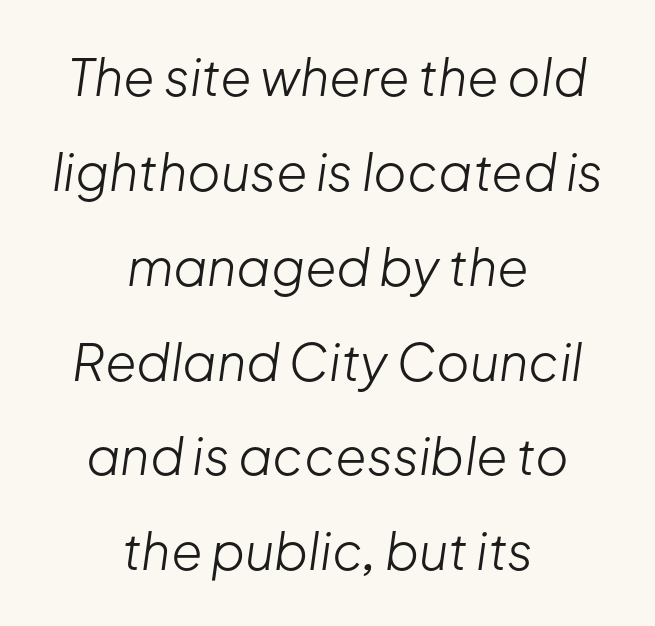
Q: Is the text bold? A: No.
Q: Is the text italic (slanted)? A: Yes, it leans right by about 8 degrees.
Q: Is the text underlined? A: No.
Q: How is the paragraph aligned? A: Centered.
Q: Is the spacing between letters normal or unusually wide? A: Normal.
Q: Width (condensed, normal, or wide)? A: Normal.
Q: Stroke contrast? A: Low.
Q: x-height? A: Medium.
Q: Monospaced? A: No.
